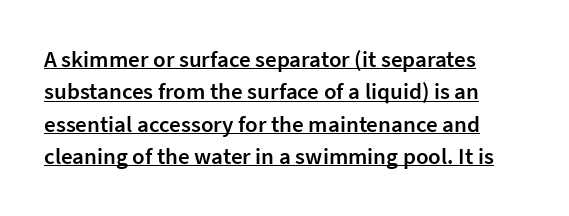
As a designer I'd log this as weight 600, semibold. This sample uses an upright cut, with every glyph sitting square on the baseline. The lettering is marked with a stroke running underneath it. Does the copy run flush right? No — it runs flush left. The rows are spaced the way most documents space them.
